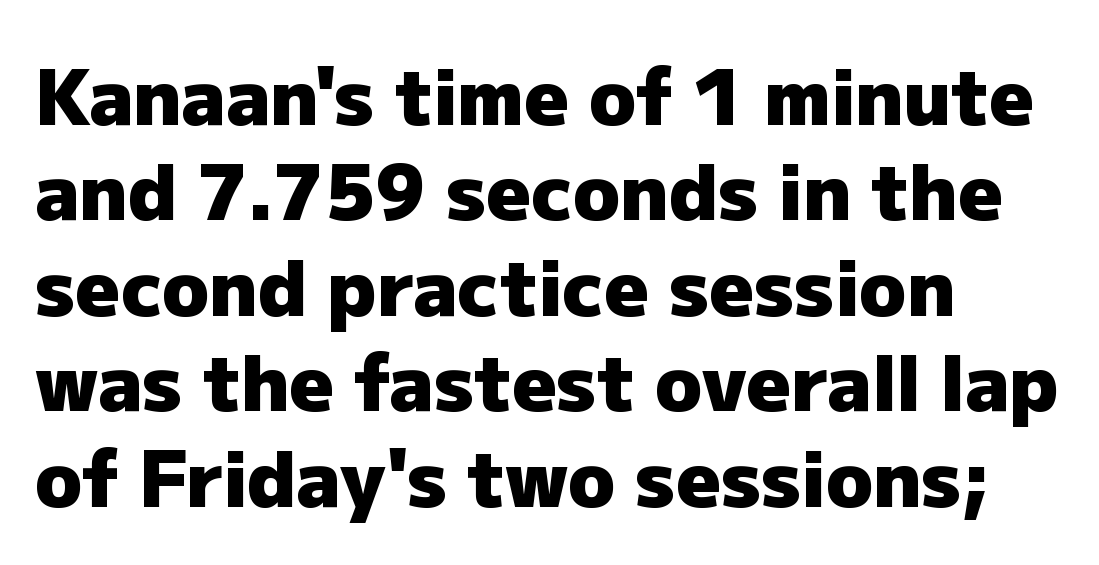
Q: Is the text bold? A: Yes.
Q: Is the text italic (slanted)? A: No, it is upright.
Q: Is the typeface a serif or a sans-serif typeface? A: Sans-serif.
Q: Is the text underlined? A: No.
Q: How is the paragraph aligned? A: Left-aligned.
Q: Is the spacing between letters normal or unusually wide? A: Normal.
Q: Width (condensed, normal, or wide)? A: Normal.
Q: Stroke contrast? A: Low.
Q: x-height? A: Medium.
Q: Monospaced? A: No.
